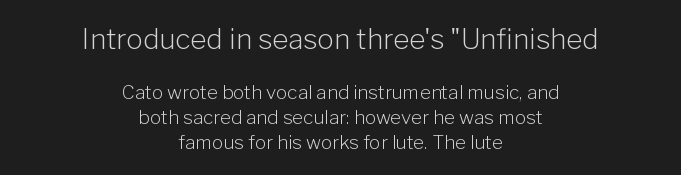
Baseline-to-baseline distance is the conventional proportion of letter height. The more generous point size was reserved for the upper chunk. Check where the strokes stop: nothing finishes them off — pure sans. Only glyphs here, with clear space below each row. Rendered with straight, roman letterforms. These lines stack symmetrically, like a column narrowing and widening about its center.
